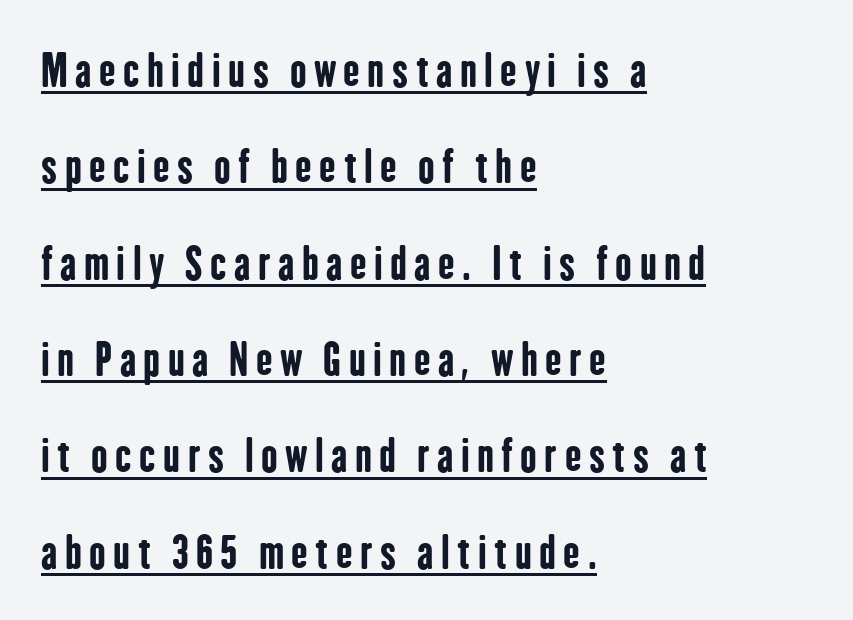
Q: Is the text bold? A: Yes.
Q: Is the text italic (slanted)? A: No, it is upright.
Q: Is the typeface a serif or a sans-serif typeface? A: Sans-serif.
Q: Is the text underlined? A: Yes.
Q: How is the paragraph aligned? A: Left-aligned.
Q: Is the spacing between lines tight, normal or loose? A: Loose.
Q: Width (condensed, normal, or wide)? A: Condensed.
Q: Stroke contrast? A: Low.
Q: x-height? A: Medium.
Q: Monospaced? A: No.
